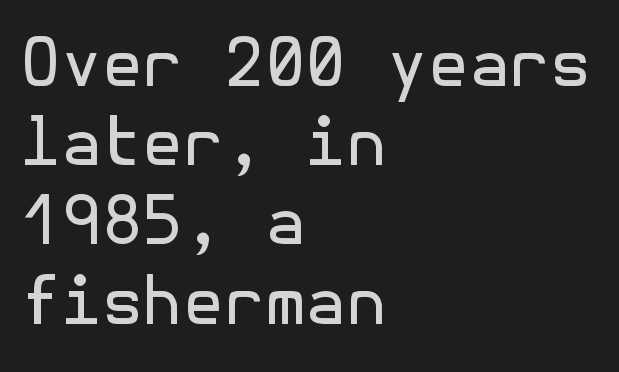
The image shows 66 px regular-weight sans-serif type, upright; set left-aligned, line spacing 1.2x, normal letter spacing, not underlined; a medium x-height.
